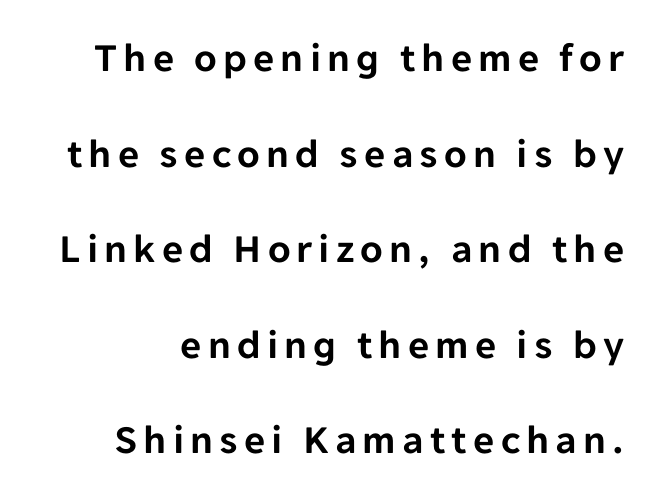
Q: Is the text italic (slanted)? A: No, it is upright.
Q: Is the typeface a serif or a sans-serif typeface? A: Sans-serif.
Q: Is the text underlined? A: No.
Q: Is the spacing between lines tight, normal or loose? A: Loose.
Q: Width (condensed, normal, or wide)? A: Normal.
Q: Stroke contrast? A: Low.
Q: x-height? A: Medium.
Q: Monospaced? A: No.
